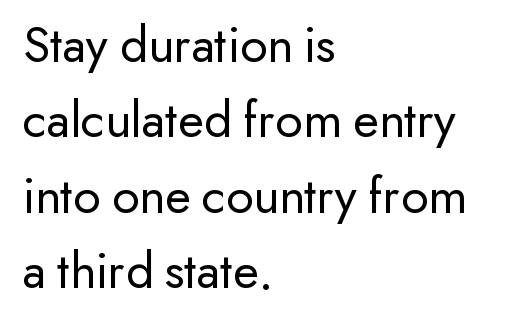
Q: Is the text bold? A: No.
Q: Is the text italic (slanted)? A: No, it is upright.
Q: Is the typeface a serif or a sans-serif typeface? A: Sans-serif.
Q: Is the text underlined? A: No.
Q: How is the paragraph aligned? A: Left-aligned.
Q: Is the spacing between letters normal or unusually wide? A: Normal.
Q: Is the spacing between lines tight, normal or loose? A: Normal.
Q: Width (condensed, normal, or wide)? A: Normal.
Q: Stroke contrast? A: Low.
Q: x-height? A: Small.
Q: Monospaced? A: No.
